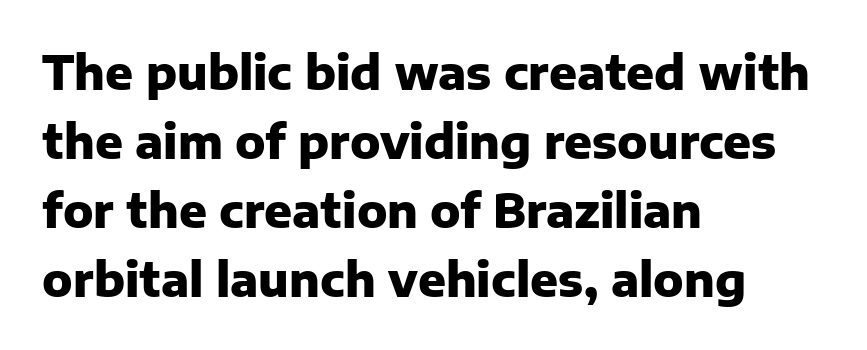
Each word holds together tightly as a unit, with standard inter-letter gaps. This sample has the flowing, uneven cadence of proportional lettering. Every row of glyphs begins at an identical x-position on the left. This is the regular roman posture of the typeface.
